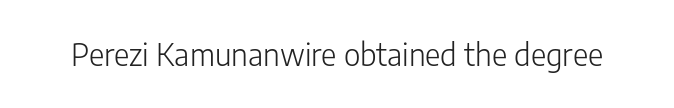
The image shows 30 px light sans-serif type, upright; set normal letter spacing, not underlined; low stroke contrast and a medium x-height.
